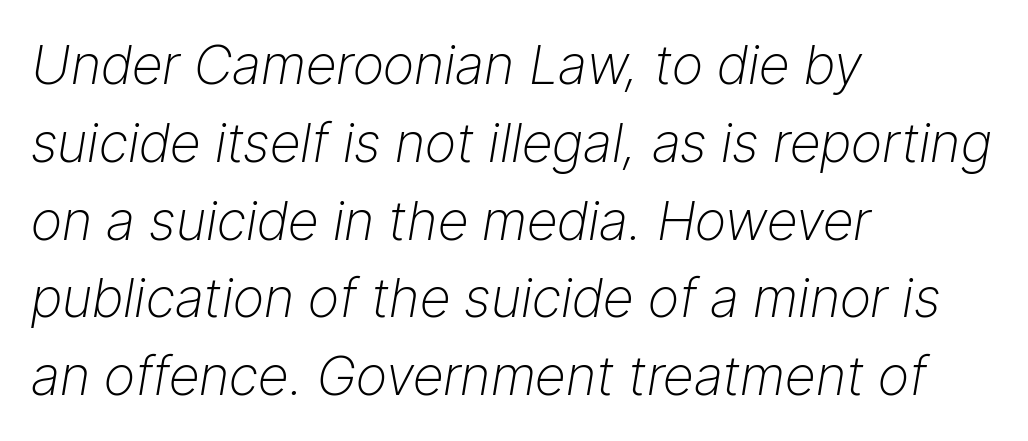
The image shows 54 px light type, italic (leaning right); set left-aligned, normal line spacing (1.44x), normal letter spacing, not underlined; low stroke contrast and a medium x-height.
